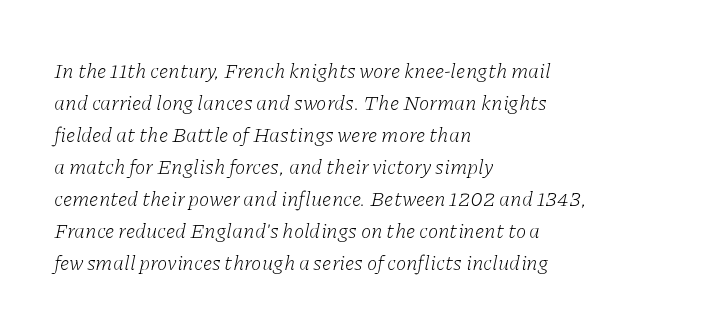
Q: Is the text bold? A: No.
Q: Is the text italic (slanted)? A: Yes, it leans right by about 11 degrees.
Q: Is the text underlined? A: No.
Q: How is the paragraph aligned? A: Left-aligned.
Q: Is the spacing between letters normal or unusually wide? A: Normal.
Q: Is the spacing between lines tight, normal or loose? A: Normal.
